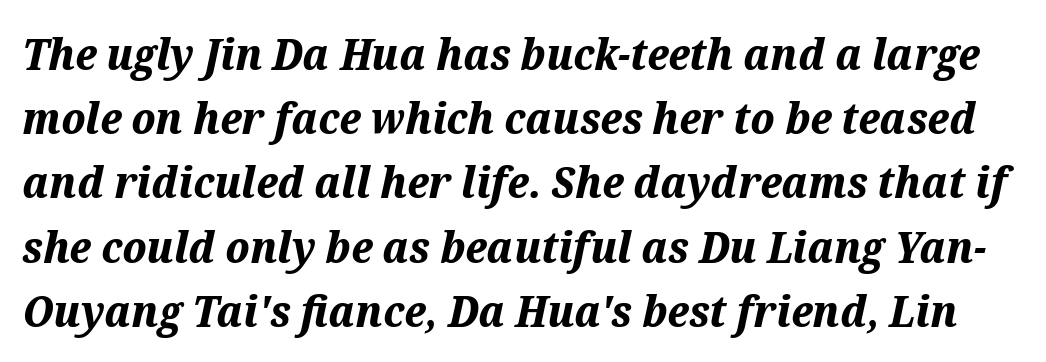
The image shows 44 px bold type, italic (leaning right); set normal line spacing (1.46x), normal letter spacing, not underlined; medium stroke contrast and a medium x-height.
